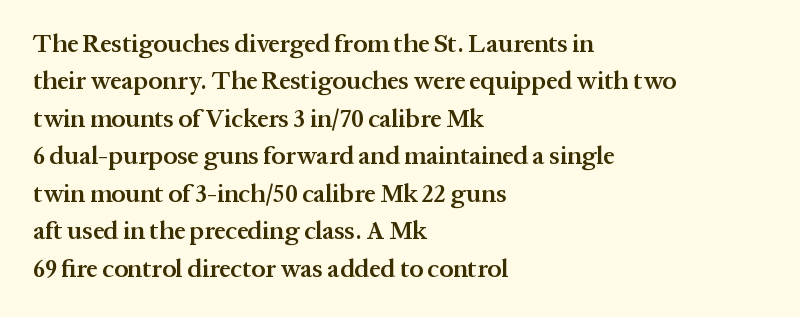
The image shows 25 px text type, upright; set left-aligned, normal line spacing (1.5x), normal letter spacing, not underlined.
